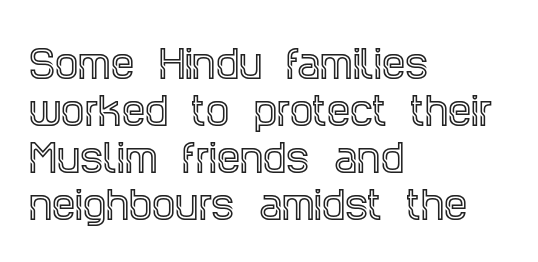
{"serif": "yes", "italic": "no", "width": "condensed", "x_height": "large", "monospaced": "no", "underline": "no", "align": "left", "line_spacing": "normal", "line_spacing_ratio": 1.27, "letter_spacing": "normal", "letter_spacing_em": 0.0, "glyph_px": 37}
